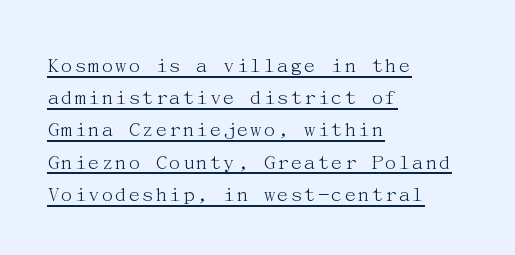
{"italic": "no", "bold": "no", "underline": "yes", "align": "left", "line_spacing": "normal", "line_spacing_ratio": 1.4, "letter_spacing": "normal", "letter_spacing_em": 0.0, "glyph_px": 23}
